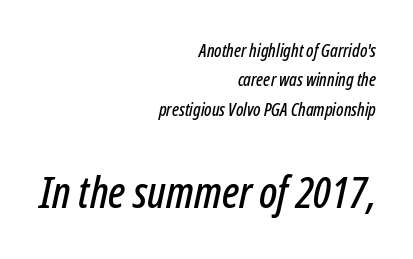
{"italic": "yes", "lean": "right", "slant_degrees": 12, "width": "condensed", "stroke_contrast": "low", "x_height": "medium", "monospaced": "no", "underline": "no", "align": "right", "line_spacing": "normal", "line_spacing_ratio": 1.63, "letter_spacing": "normal", "letter_spacing_em": 0.0, "larger_block": "second", "size_ratio": 2.44, "glyph_px": 44}
